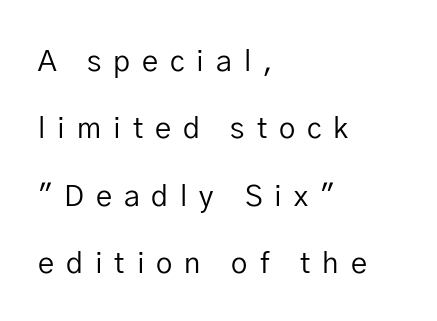
Q: Is the text bold? A: No.
Q: Is the text italic (slanted)? A: No, it is upright.
Q: Is the typeface a serif or a sans-serif typeface? A: Sans-serif.
Q: Is the text underlined? A: No.
Q: How is the paragraph aligned? A: Left-aligned.
Q: Is the spacing between letters normal or unusually wide? A: Unusually wide.
Q: Is the spacing between lines tight, normal or loose? A: Loose.
Q: Width (condensed, normal, or wide)? A: Normal.
Q: Stroke contrast? A: Low.
Q: x-height? A: Medium.
Q: Monospaced? A: No.
